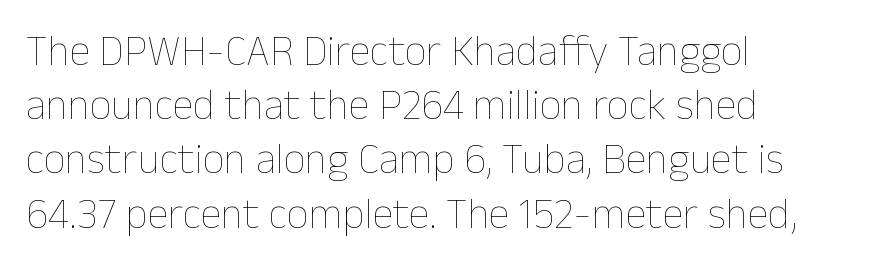
The weight tops out at a normal text grade. Descender tails drop into unmarked territory. Compared with typical paragraphs, the rows here are spaced about the same. Here the glyphs are tracked normally, forming tight word shapes. Varying glyph widths throughout — classic text-font behaviour. The type sits square on the baseline with zero lean.
